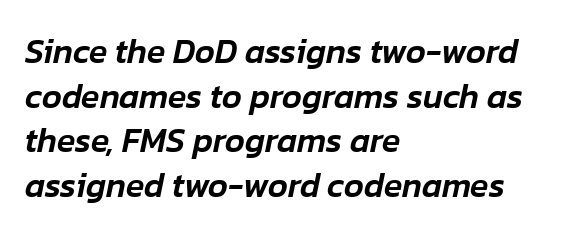
Q: Is the text italic (slanted)? A: Yes, it leans right by about 12 degrees.
Q: Is the text underlined? A: No.
Q: How is the paragraph aligned? A: Left-aligned.
Q: Is the spacing between letters normal or unusually wide? A: Normal.
Q: Is the spacing between lines tight, normal or loose? A: Normal.
Q: Width (condensed, normal, or wide)? A: Normal.
Q: Stroke contrast? A: Low.
Q: x-height? A: Medium.
Q: Monospaced? A: No.
